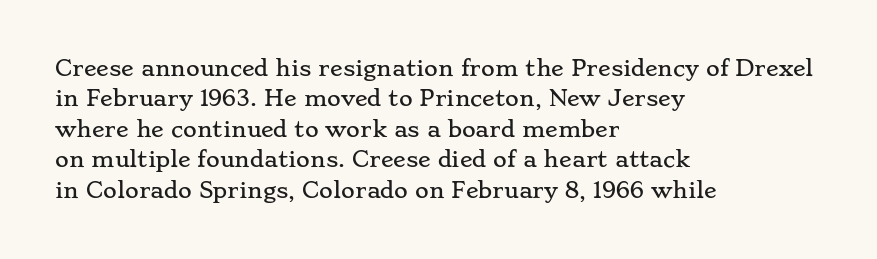
{"italic": "no", "underline": "no", "align": "left", "line_spacing": "normal", "line_spacing_ratio": 1.45, "letter_spacing": "normal", "letter_spacing_em": 0.0, "glyph_px": 21}
